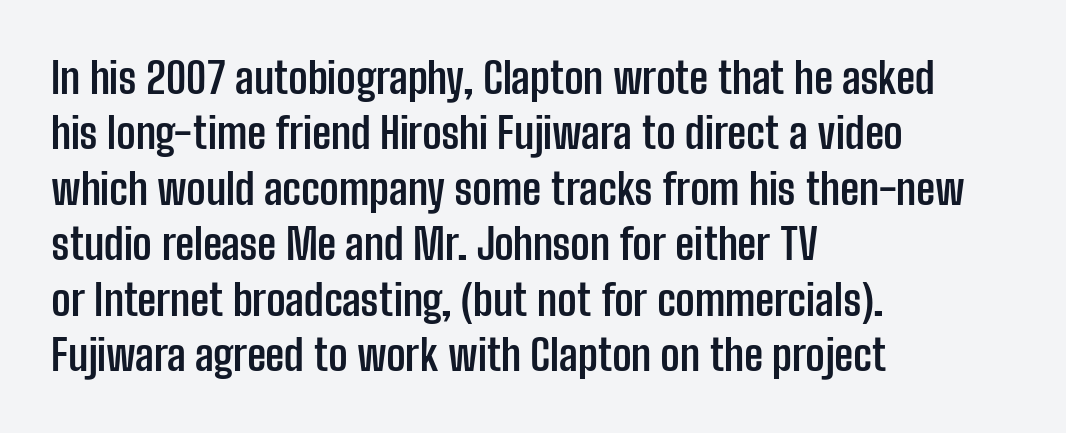
The image shows 43 px semibold, condensed sans-serif type, upright; set left-aligned, normal line spacing (1.29x), normal letter spacing, not underlined; low stroke contrast and a medium x-height.
